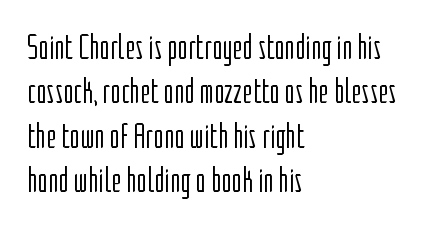
Q: Is the text bold? A: No.
Q: Is the text italic (slanted)? A: No, it is upright.
Q: Is the typeface a serif or a sans-serif typeface? A: Sans-serif.
Q: Is the text underlined? A: No.
Q: How is the paragraph aligned? A: Left-aligned.
Q: Is the spacing between letters normal or unusually wide? A: Normal.
Q: Is the spacing between lines tight, normal or loose? A: Normal.
Q: Width (condensed, normal, or wide)? A: Condensed.
Q: Stroke contrast? A: Low.
Q: x-height? A: Medium.
Q: Monospaced? A: No.
